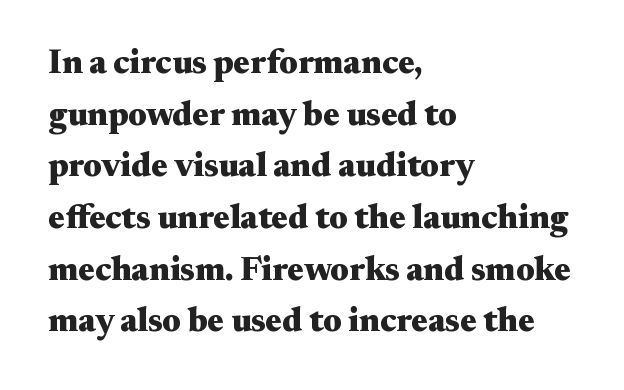
Q: Is the text bold? A: Yes.
Q: Is the text italic (slanted)? A: No, it is upright.
Q: Is the typeface a serif or a sans-serif typeface? A: Serif.
Q: Is the text underlined? A: No.
Q: How is the paragraph aligned? A: Left-aligned.
Q: Is the spacing between letters normal or unusually wide? A: Normal.
Q: Is the spacing between lines tight, normal or loose? A: Normal.
Q: Width (condensed, normal, or wide)? A: Wide.
Q: Stroke contrast? A: Medium.
Q: x-height? A: Small.
Q: Monospaced? A: No.
